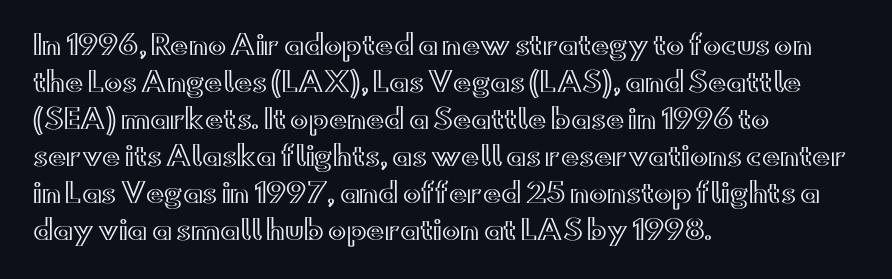
A typesetter would call this zero additional tracking. Notice how descenders clear the ascenders below comfortably — that's standard leading. Ordinary non-slanted type is in use. Letters rest on an invisible, unmarked baseline.
